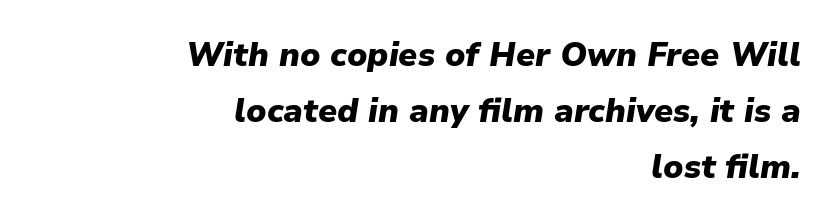
Q: Is the text bold? A: Yes.
Q: Is the text italic (slanted)? A: Yes, it leans right by about 9 degrees.
Q: Is the text underlined? A: No.
Q: How is the paragraph aligned? A: Right-aligned.
Q: Is the spacing between letters normal or unusually wide? A: Normal.
Q: Is the spacing between lines tight, normal or loose? A: Normal.
Q: Width (condensed, normal, or wide)? A: Normal.
Q: Stroke contrast? A: Low.
Q: x-height? A: Medium.
Q: Monospaced? A: No.
